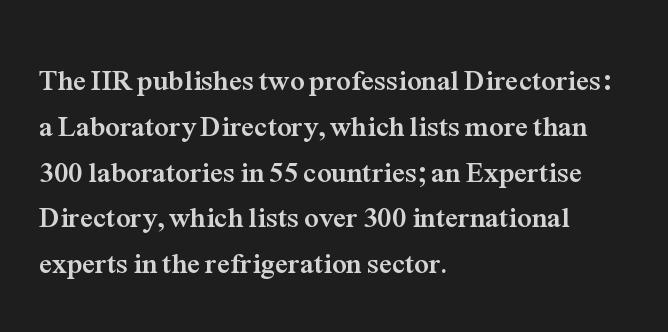
Italic: no, the glyphs are upright roman. Each line starts at the same left margin while the right side varies. Descenders hang freely into open space. Every letter is thick-stroked: bold, no question. Observe the serifs anchoring each vertical stroke in this sample. Line spacing here is normal.
